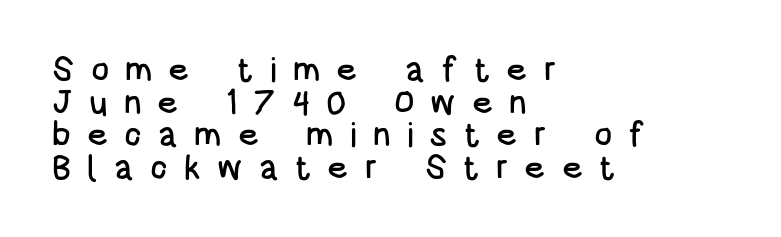
Every row of glyphs begins at an identical x-position on the left. Each letter keeps its own natural width here, so spacing adapts to shape. Posture: straight, roman, zero tilt. The designer went with a sans here, leaving each stem footless.
